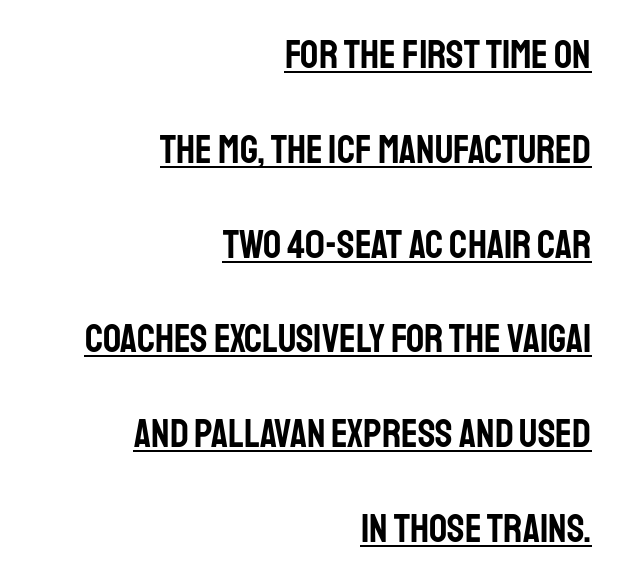
Baseline-to-baseline distance is far greater than the letter height. Proportional: the letters do not fall into vertical columns. The letters sit at their default tracking, neither squeezed nor spread. The text was rendered using a sans face with plain stroke endings. The axis of the letterforms is exactly vertical. The sample's only ornament is a line tracing under the words.
